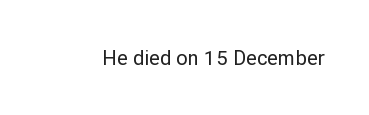
{"italic": "no", "underline": "no", "letter_spacing": "normal", "letter_spacing_em": 0.0, "glyph_px": 20}
